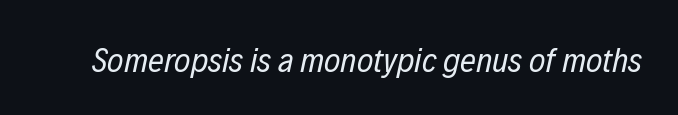
Q: Is the text bold? A: No.
Q: Is the text italic (slanted)? A: Yes, it leans right by about 12 degrees.
Q: Is the text underlined? A: No.
Q: Is the spacing between letters normal or unusually wide? A: Normal.
Q: Width (condensed, normal, or wide)? A: Condensed.
Q: Stroke contrast? A: Low.
Q: x-height? A: Medium.
Q: Monospaced? A: No.
